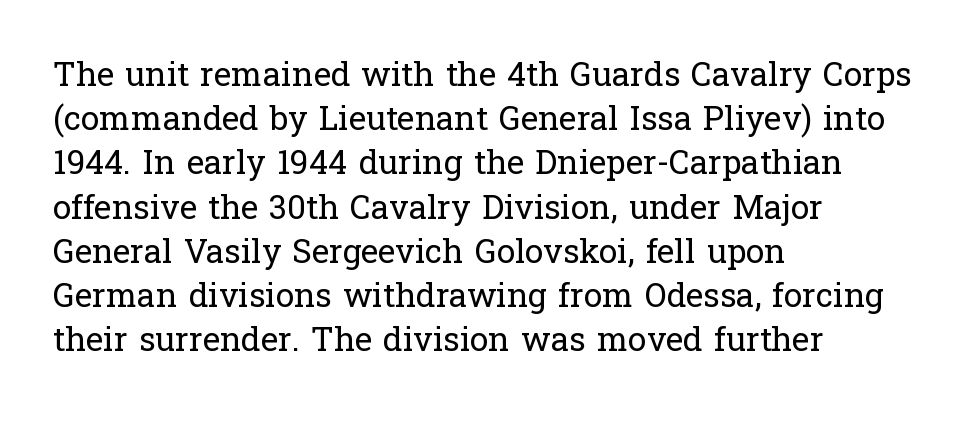
Q: Is the text bold? A: No.
Q: Is the text italic (slanted)? A: No, it is upright.
Q: Is the typeface a serif or a sans-serif typeface? A: Serif.
Q: Is the text underlined? A: No.
Q: How is the paragraph aligned? A: Left-aligned.
Q: Is the spacing between letters normal or unusually wide? A: Normal.
Q: Is the spacing between lines tight, normal or loose? A: Normal.
Q: Width (condensed, normal, or wide)? A: Normal.
Q: Stroke contrast? A: Low.
Q: x-height? A: Medium.
Q: Monospaced? A: No.
